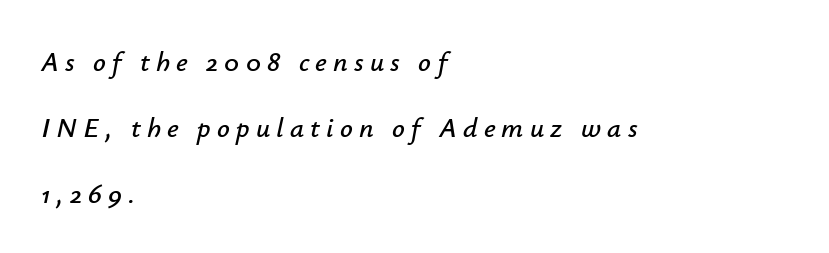
{"italic": "yes", "lean": "right", "slant_degrees": 12, "width": "normal", "stroke_contrast": "low", "x_height": "small", "monospaced": "no", "underline": "no", "align": "left", "line_spacing": "loose", "line_spacing_ratio": 2.35, "letter_spacing": "wide", "letter_spacing_em": 0.22, "glyph_px": 28}
